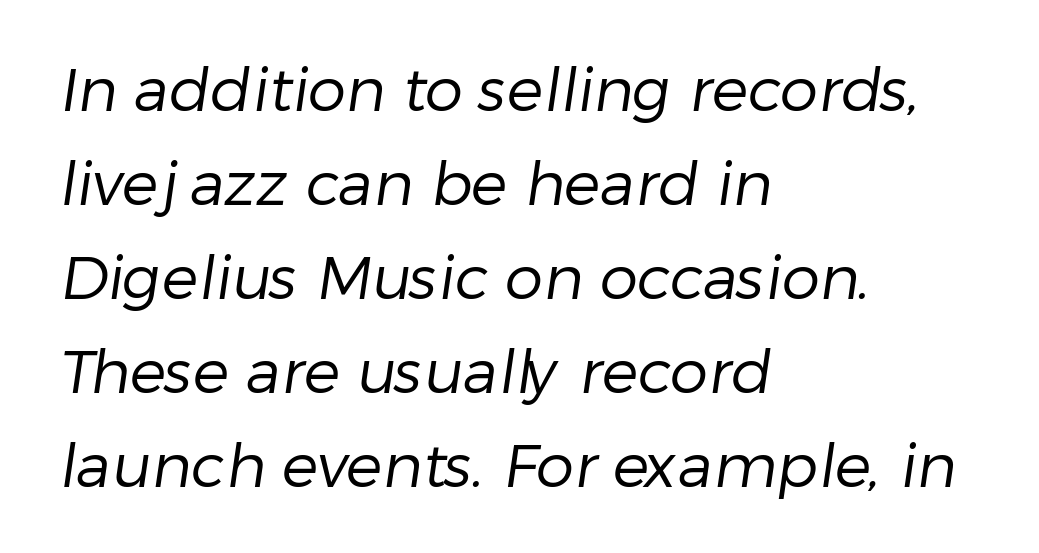
The image shows 61 px regular-weight sans-serif type; set left-aligned, normal line spacing (1.54x), normal letter spacing, not underlined; low stroke contrast and a medium x-height.
